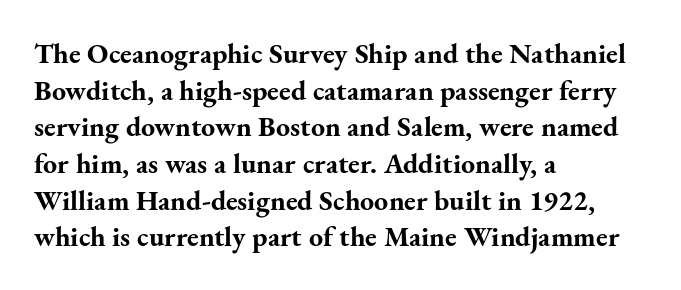
{"serif": "yes", "italic": "no", "bold": "yes", "weight": "bold", "width": "normal", "stroke_contrast": "medium", "x_height": "small", "monospaced": "no", "underline": "no", "align": "left", "line_spacing": "normal", "line_spacing_ratio": 1.31, "letter_spacing": "normal", "letter_spacing_em": 0.0, "glyph_px": 28}
